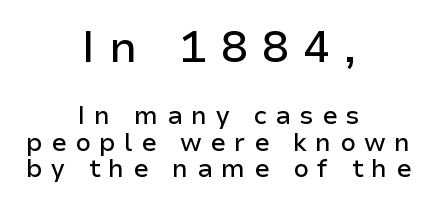
Q: Is the text italic (slanted)? A: No, it is upright.
Q: Is the typeface a serif or a sans-serif typeface? A: Sans-serif.
Q: Is the text underlined? A: No.
Q: How is the paragraph aligned? A: Centered.
Q: Is the spacing between letters normal or unusually wide? A: Unusually wide.
Q: Is the spacing between lines tight, normal or loose? A: Tight.
Q: Which block of text is set in a larger size, the first (top) or the second (bottom)? A: The first (top) one.
Q: Width (condensed, normal, or wide)? A: Normal.
Q: Stroke contrast? A: Low.
Q: x-height? A: Medium.
Q: Monospaced? A: No.
